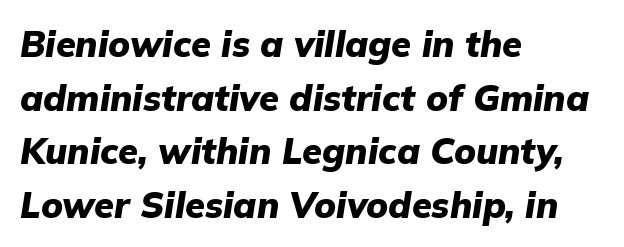
Typeset ragged right — the left edge is the straight one. The whole block is typeset with a tilt. Glyph-to-glyph distance matches everyday printed text. You could not count columns in this text — the font is proportionally spaced. Look at the stroke-to-counter ratio: heavy, a bold. Plain, unruled lines of type.
